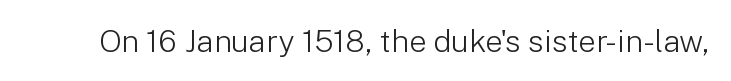
{"serif": "no", "italic": "no", "bold": "no", "weight": "light", "width": "normal", "stroke_contrast": "low", "x_height": "medium", "monospaced": "no", "underline": "no", "letter_spacing": "normal", "letter_spacing_em": 0.0, "glyph_px": 31}
